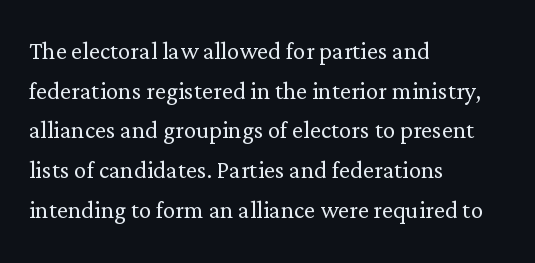
Spacing verdict: proportional, widths tailored to each character. Here the glyphs are tracked normally, forming tight word shapes. Students, observe: this is what conventionally led text looks like. The typeface chosen for these lines features serifs. No letter is thick-stroked: the sample isn't bold.
